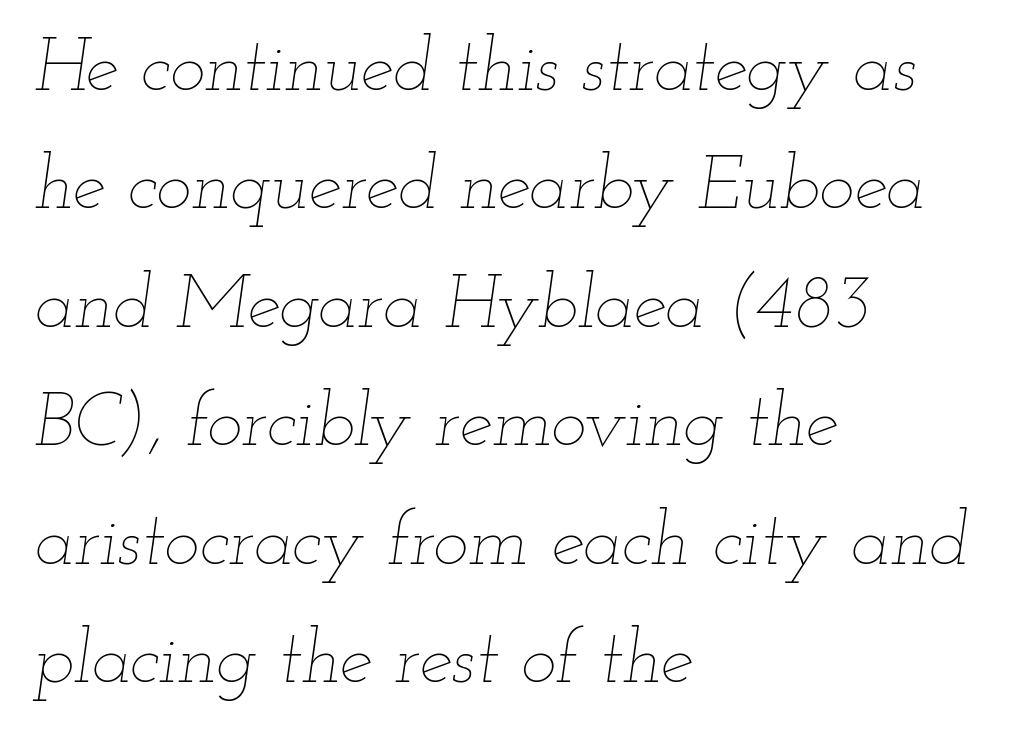
The image shows 75 px thin, wide type, italic (leaning right); set left-aligned, normal line spacing (1.58x), normal letter spacing, not underlined; low stroke contrast and a small x-height.
